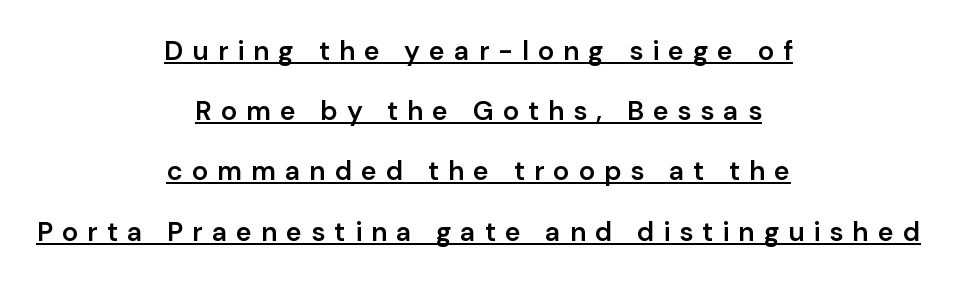
Q: Is the text bold? A: Semi-bold.
Q: Is the text italic (slanted)? A: No, it is upright.
Q: Is the text underlined? A: Yes.
Q: How is the paragraph aligned? A: Centered.
Q: Is the spacing between letters normal or unusually wide? A: Unusually wide.
Q: Is the spacing between lines tight, normal or loose? A: Loose.
